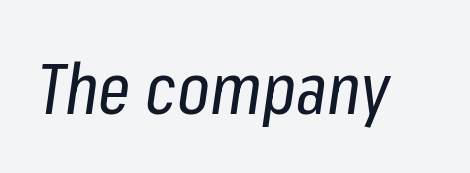
The image shows 71 px regular-weight, condensed type, italic (leaning right); set normal letter spacing, not underlined; low stroke contrast and a medium x-height.
